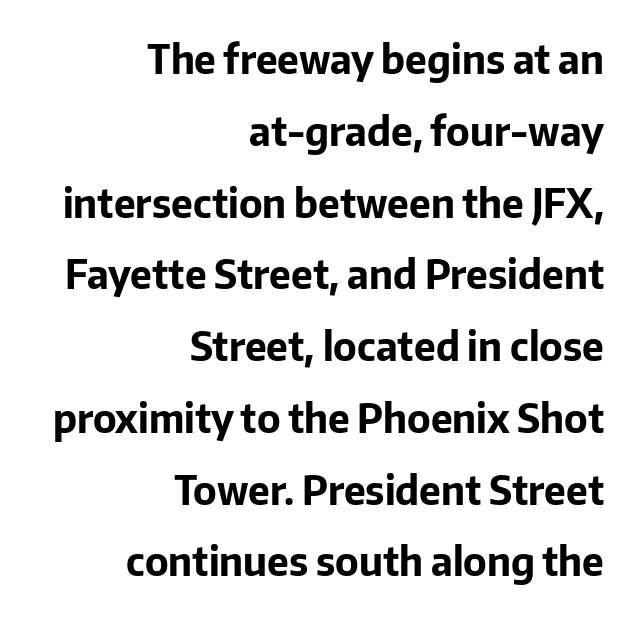
Q: Is the text bold? A: Yes.
Q: Is the text italic (slanted)? A: No, it is upright.
Q: Is the typeface a serif or a sans-serif typeface? A: Sans-serif.
Q: Is the text underlined? A: No.
Q: How is the paragraph aligned? A: Right-aligned.
Q: Is the spacing between letters normal or unusually wide? A: Normal.
Q: Width (condensed, normal, or wide)? A: Normal.
Q: Stroke contrast? A: Low.
Q: x-height? A: Medium.
Q: Monospaced? A: No.
